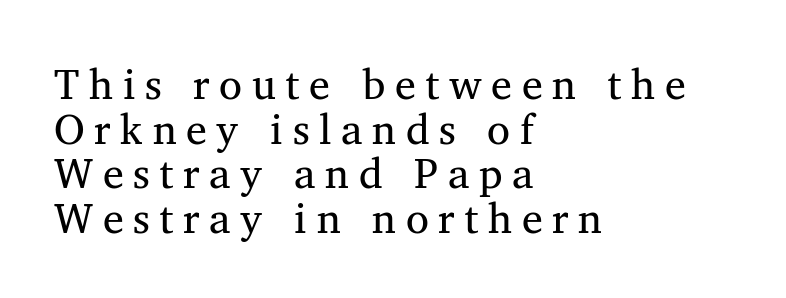
Q: Is the text bold? A: No.
Q: Is the text italic (slanted)? A: No, it is upright.
Q: Is the typeface a serif or a sans-serif typeface? A: Serif.
Q: Is the text underlined? A: No.
Q: How is the paragraph aligned? A: Left-aligned.
Q: Is the spacing between letters normal or unusually wide? A: Unusually wide.
Q: Is the spacing between lines tight, normal or loose? A: Tight.
Q: Width (condensed, normal, or wide)? A: Normal.
Q: Stroke contrast? A: Medium.
Q: x-height? A: Medium.
Q: Monospaced? A: No.
